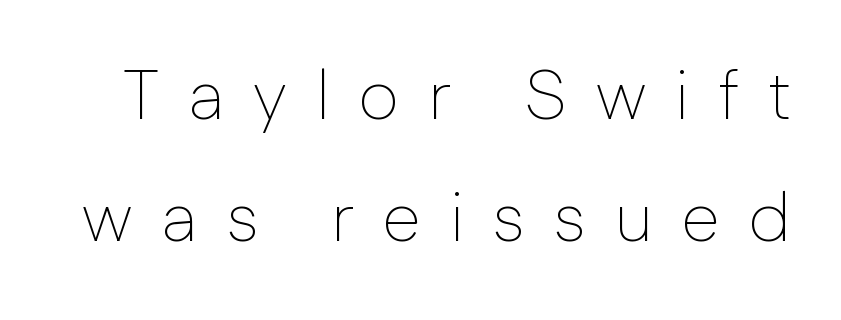
Is the stroke heavy? The answer is a plain regular-or-lighter. This sample has the flowing, uneven cadence of proportional lettering. The letters carry no serifs — their stems end cleanly without finishing strokes. The strip under each line holds only bare page.
